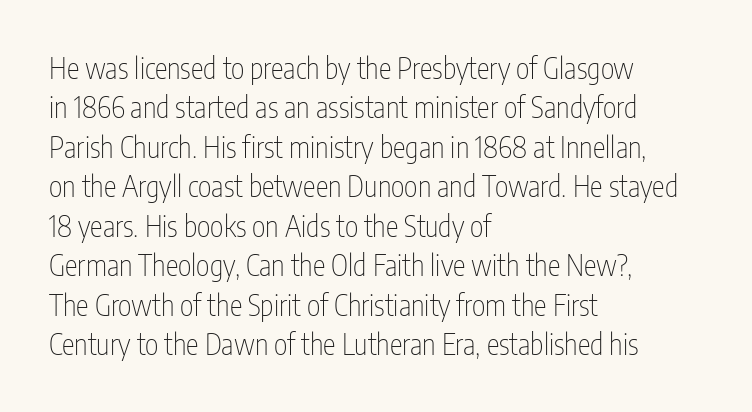
The image shows 29 px thin, condensed sans-serif type, upright; set left-aligned, normal line spacing (1.36x), normal letter spacing, not underlined; low stroke contrast and a medium x-height.
